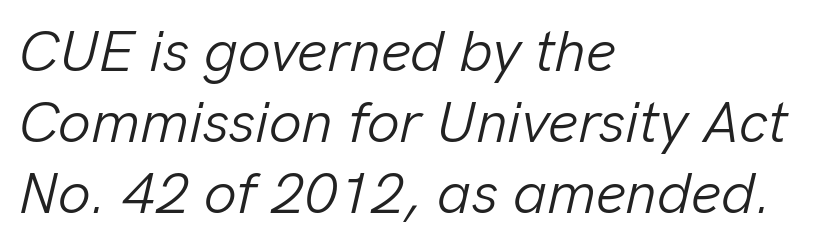
Ink coverage per letter is moderate at most. Each line starts at the same left margin while the right side varies. The horizontal fit of the characters is conventional and even. Do the characters align in a grid? No, the font is proportional. Any mark beneath the type? The region is blank. The typography opts for an oblique posture over an upright one.
